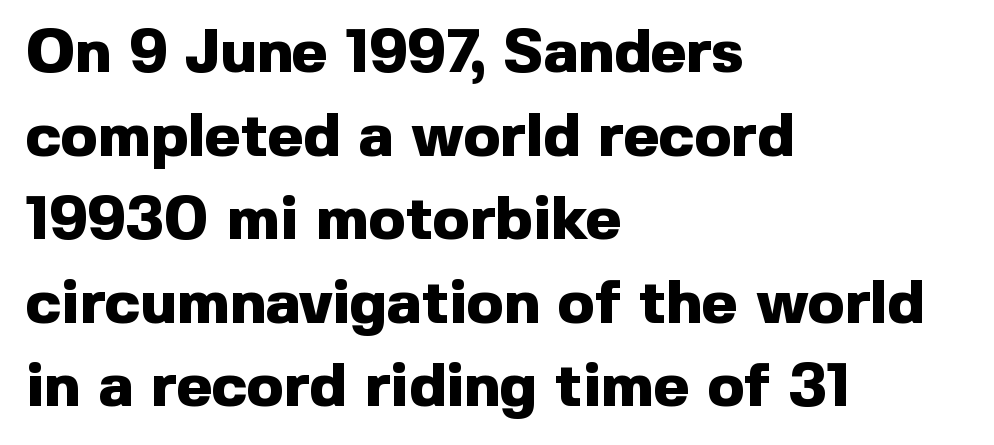
{"serif": "no", "italic": "no", "bold": "yes", "weight": "heavy", "width": "normal", "x_height": "medium", "monospaced": "no", "underline": "no", "align": "left", "line_spacing": "normal", "line_spacing_ratio": 1.37, "letter_spacing": "normal", "letter_spacing_em": 0.0, "glyph_px": 61}
